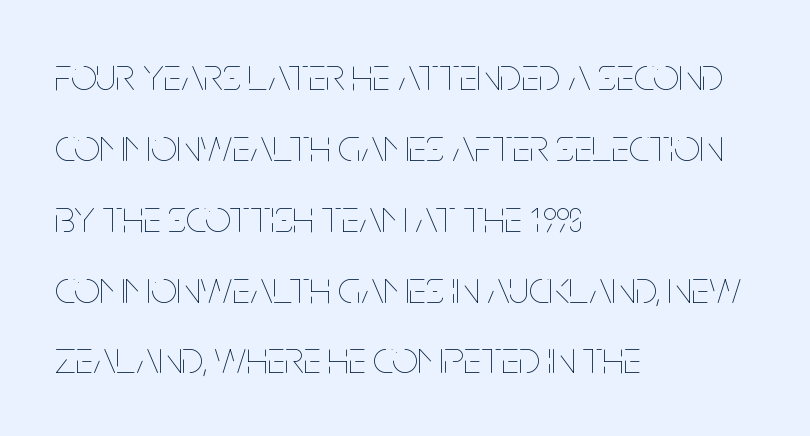
{"italic": "no", "bold": "no", "weight": "thin", "width": "condensed", "stroke_contrast": "low", "x_height": "large", "monospaced": "no", "underline": "no", "align": "left", "line_spacing": "normal", "line_spacing_ratio": 1.54, "letter_spacing": "normal", "letter_spacing_em": 0.0, "glyph_px": 46}
